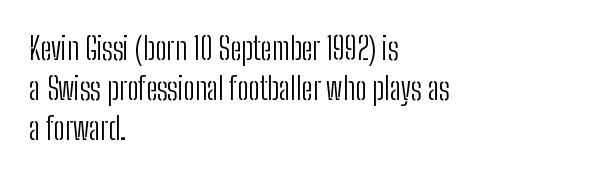
Q: Is the text bold? A: No.
Q: Is the text italic (slanted)? A: No, it is upright.
Q: Is the typeface a serif or a sans-serif typeface? A: Sans-serif.
Q: Is the text underlined? A: No.
Q: How is the paragraph aligned? A: Left-aligned.
Q: Is the spacing between letters normal or unusually wide? A: Normal.
Q: Is the spacing between lines tight, normal or loose? A: Normal.
Q: Width (condensed, normal, or wide)? A: Condensed.
Q: Stroke contrast? A: Low.
Q: x-height? A: Medium.
Q: Monospaced? A: No.
